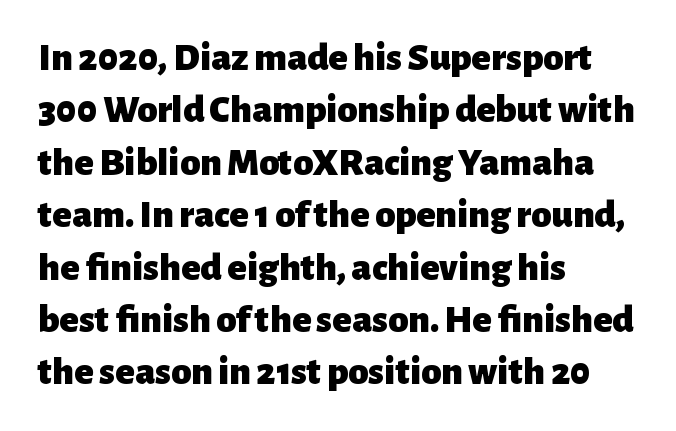
The image shows 40 px heavy sans-serif type, upright; set left-aligned, normal line spacing (1.31x), normal letter spacing, not underlined; low stroke contrast and a medium x-height.
